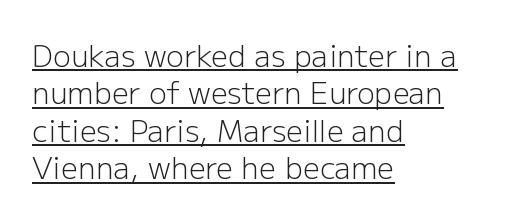
Q: Is the text bold? A: No.
Q: Is the text italic (slanted)? A: No, it is upright.
Q: Is the typeface a serif or a sans-serif typeface? A: Sans-serif.
Q: Is the text underlined? A: Yes.
Q: How is the paragraph aligned? A: Left-aligned.
Q: Is the spacing between letters normal or unusually wide? A: Normal.
Q: Is the spacing between lines tight, normal or loose? A: Normal.
Q: Width (condensed, normal, or wide)? A: Normal.
Q: Stroke contrast? A: Low.
Q: x-height? A: Medium.
Q: Monospaced? A: No.
